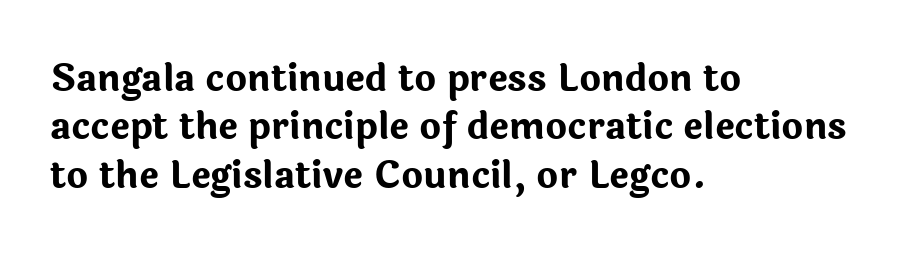
{"serif": "no", "italic": "no", "bold": "yes", "weight": "bold", "width": "normal", "stroke_contrast": "low", "x_height": "medium", "monospaced": "no", "underline": "no", "align": "left", "line_spacing": "normal", "line_spacing_ratio": 1.31, "letter_spacing": "normal", "letter_spacing_em": 0.0, "glyph_px": 37}
